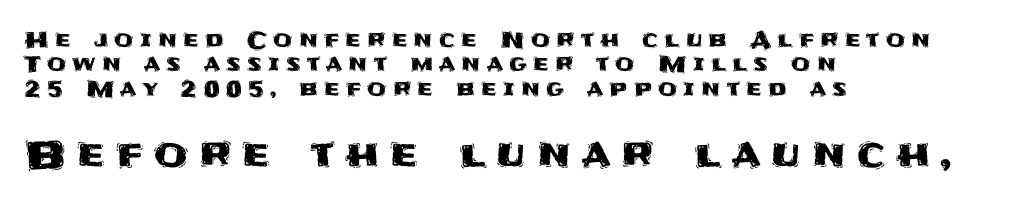
The image shows 39 px sans-serif type, upright; set left-aligned, tight line spacing (1.11x), unusually wide letter spacing (+0.28 em), not underlined; the second (bottom) block is 1.77x larger; medium stroke contrast and a large x-height.
